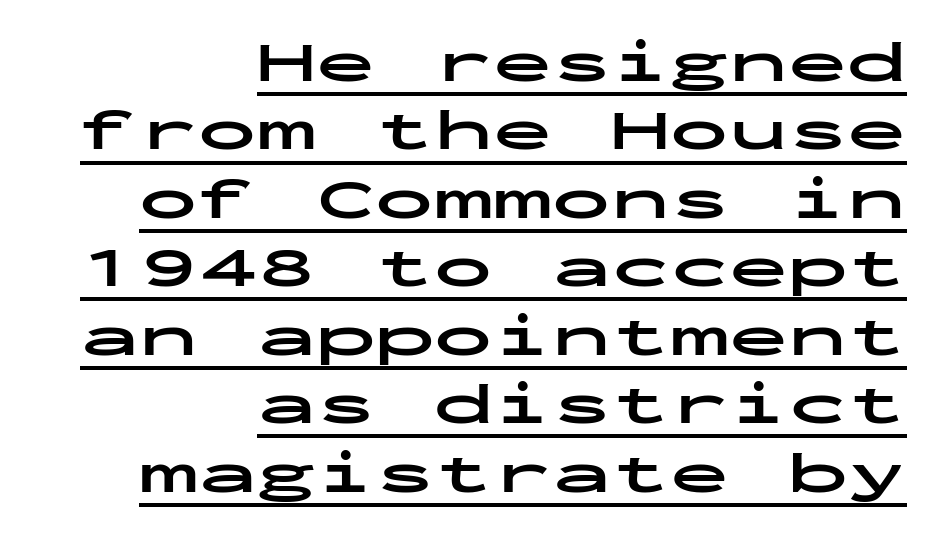
The image shows 59 px bold, wide sans-serif type, upright, monospaced; set right-aligned, line spacing 1.16x, normal letter spacing, underlined; low stroke contrast and a medium x-height.
